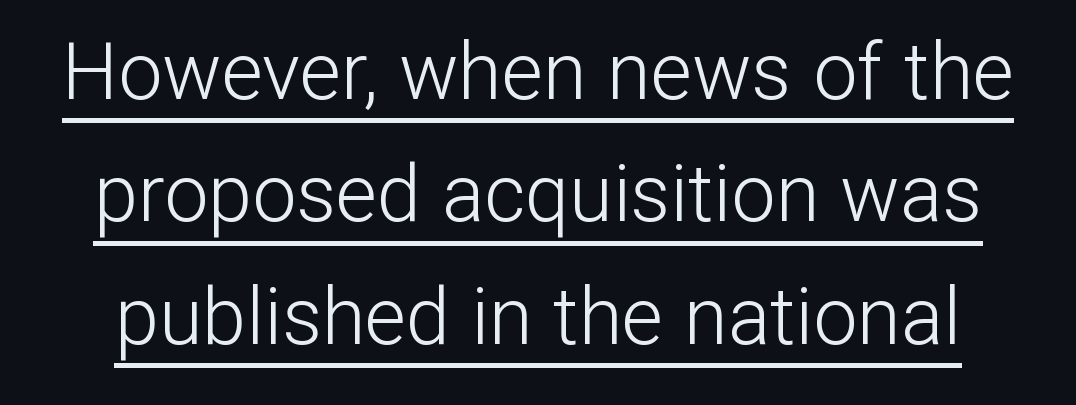
{"serif": "no", "italic": "no", "bold": "no", "weight": "light", "width": "normal", "stroke_contrast": "low", "x_height": "medium", "monospaced": "no", "underline": "yes", "line_spacing": "normal", "line_spacing_ratio": 1.55, "letter_spacing": "normal", "letter_spacing_em": 0.0, "glyph_px": 79}
